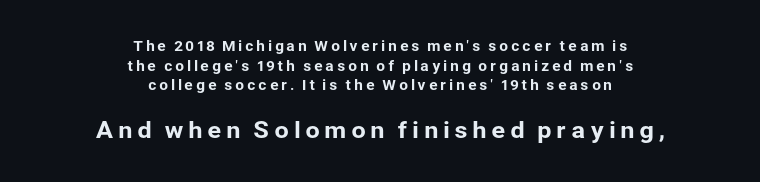
This rendering features lettering with no underline. Leading: standard. Visually the block forms a symmetrical silhouette, jagged on both flanks. The lettering stays uniformly vertical, giving the passage a roman look. The face used here appears at its bigger size in the lower chunk.
